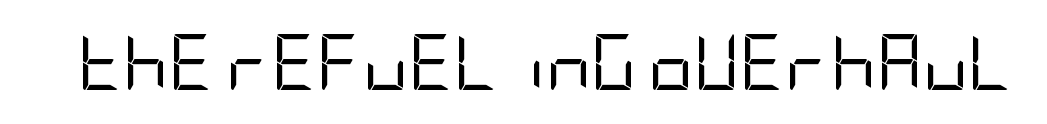
{"serif": "no", "italic": "no", "bold": "no", "weight": "regular", "width": "condensed", "stroke_contrast": "low", "x_height": "large", "underline": "no", "letter_spacing": "normal", "letter_spacing_em": 0.0, "glyph_px": 56}
